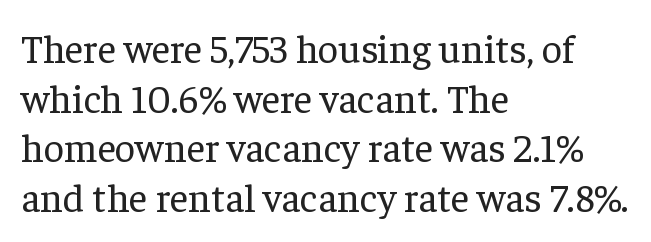
Examine the stroke ends and you'll spot serifs. Descender tails drop into unmarked territory. Layout note: lines flush left. Is there any slant? The stems are plumb. A typesetter would call this proportional, since set widths differ per character.
